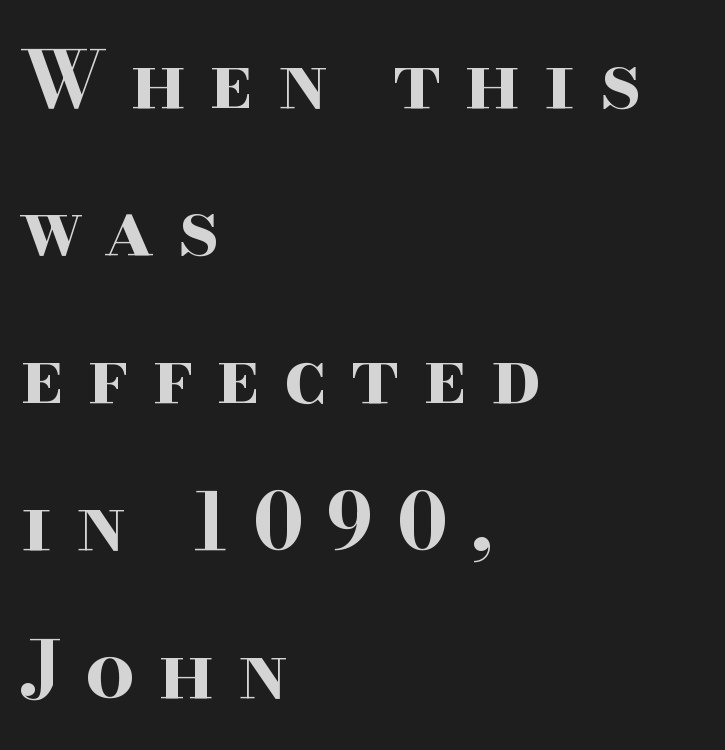
Q: Is the text bold? A: Yes.
Q: Is the text italic (slanted)? A: No, it is upright.
Q: Is the typeface a serif or a sans-serif typeface? A: Serif.
Q: Is the text underlined? A: No.
Q: How is the paragraph aligned? A: Left-aligned.
Q: Is the spacing between letters normal or unusually wide? A: Unusually wide.
Q: Width (condensed, normal, or wide)? A: Wide.
Q: Stroke contrast? A: High.
Q: x-height? A: Small.
Q: Monospaced? A: No.
